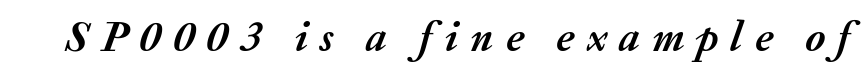
The passage shown has open, widely tracked lettering throughout. Chunky letters — that's bold for sure. Proportional: the letters do not fall into vertical columns. This sample uses an oblique cut, with every glyph tilted off the vertical. No word sits above an underline.
